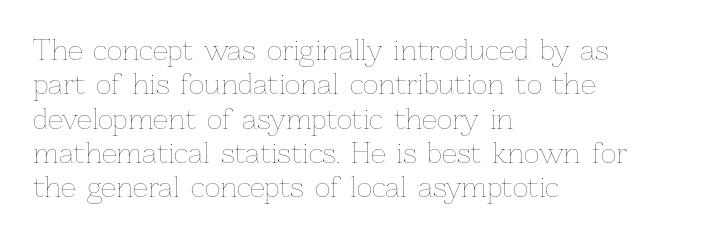
{"italic": "no", "bold": "no", "underline": "no", "align": "left", "line_spacing": "normal", "line_spacing_ratio": 1.27, "letter_spacing": "normal", "letter_spacing_em": 0.0, "glyph_px": 27}
